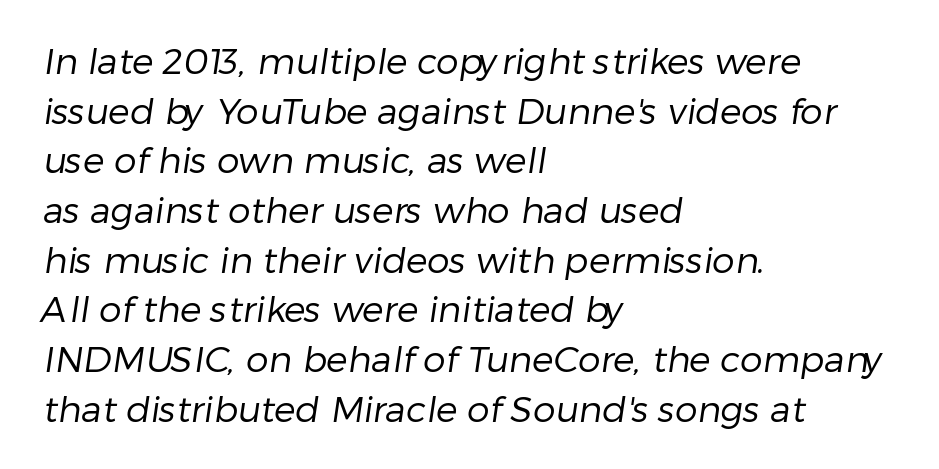
Q: Is the text bold? A: No.
Q: Is the typeface a serif or a sans-serif typeface? A: Sans-serif.
Q: Is the text underlined? A: No.
Q: How is the paragraph aligned? A: Left-aligned.
Q: Is the spacing between letters normal or unusually wide? A: Normal.
Q: Is the spacing between lines tight, normal or loose? A: Normal.
Q: Width (condensed, normal, or wide)? A: Normal.
Q: Stroke contrast? A: Low.
Q: x-height? A: Medium.
Q: Monospaced? A: No.
